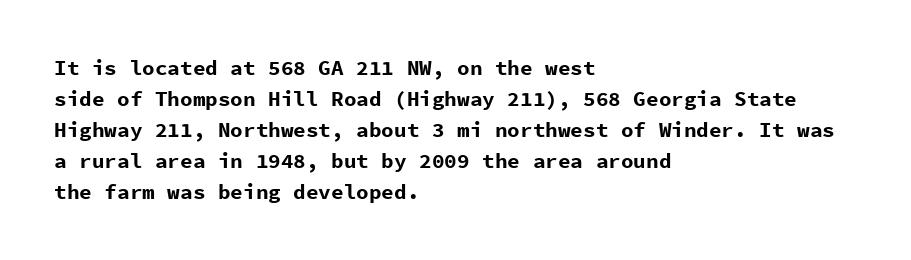
The image shows 21 px bold type, upright; set left-aligned, normal line spacing (1.48x), normal letter spacing, not underlined.
